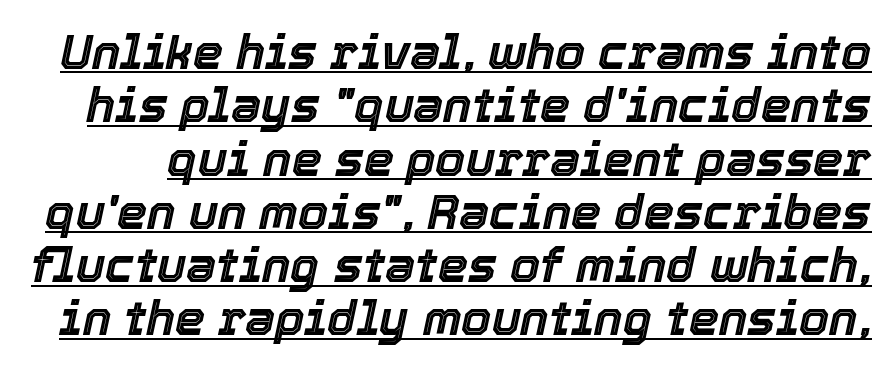
Q: Is the text italic (slanted)? A: Yes, it leans right by about 12 degrees.
Q: Is the text underlined? A: Yes.
Q: Is the spacing between letters normal or unusually wide? A: Normal.
Q: Is the spacing between lines tight, normal or loose? A: Tight.
Q: Width (condensed, normal, or wide)? A: Normal.
Q: x-height? A: Medium.
Q: Monospaced? A: No.
